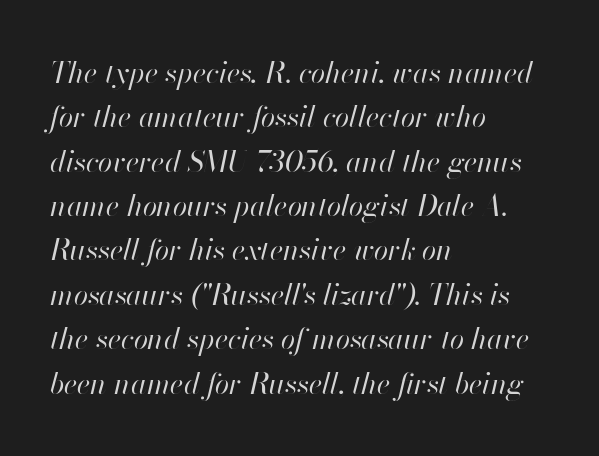
The image shows 29 px regular-weight type, italic (leaning right); set left-aligned, normal line spacing (1.53x), normal letter spacing, not underlined; high stroke contrast and a small x-height.
